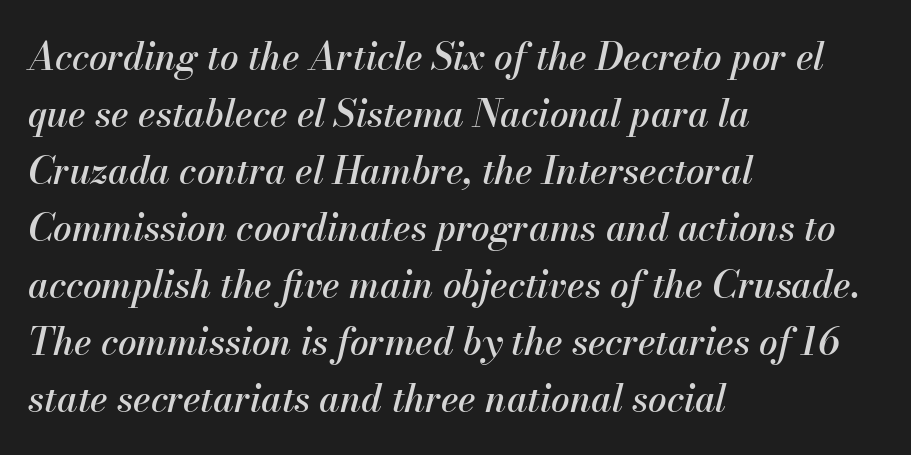
The image shows 37 px text type, italic (leaning right); set left-aligned, normal line spacing (1.54x), normal letter spacing, not underlined; medium stroke contrast and a small x-height.
